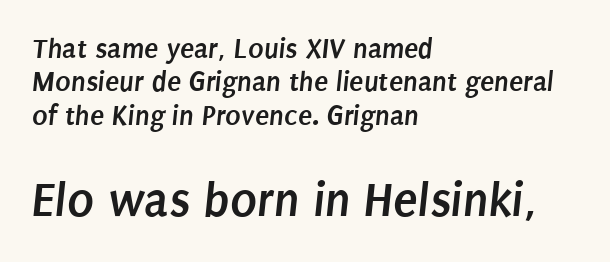
Compare the two chunks: the lower has the greater cap height. Varying glyph widths throughout — classic text-font behaviour. Nobody drew a line under any word here. The passage shown is typeset with a sans-serif family. Baseline-to-baseline distance is barely more than the letter height. The face used here is rendered with its standard letterfit.
